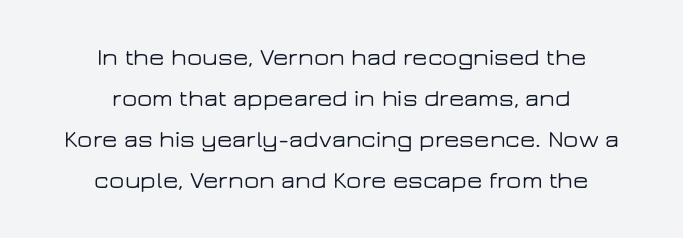
The image shows 25 px text type, upright; set centered, normal line spacing (1.64x), normal letter spacing, not underlined.
